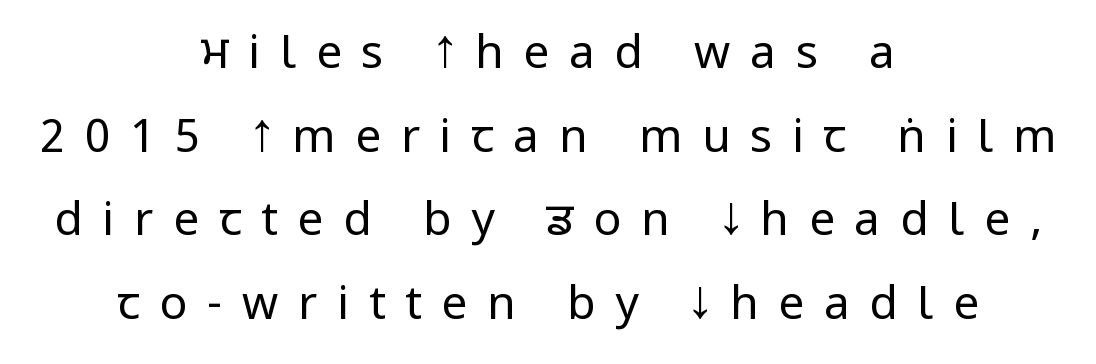
{"serif": "no", "italic": "no", "bold": "no", "weight": "regular", "width": "condensed", "stroke_contrast": "low", "x_height": "large", "monospaced": "no", "underline": "no", "align": "center", "line_spacing_ratio": 1.82, "letter_spacing": "wide", "letter_spacing_em": 0.43, "glyph_px": 46}
